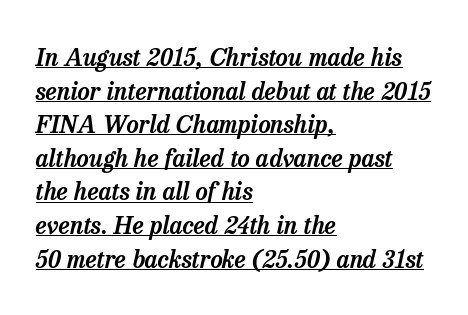
The image shows 24 px text type, italic (leaning right); set left-aligned, normal line spacing (1.4x), normal letter spacing, underlined.
